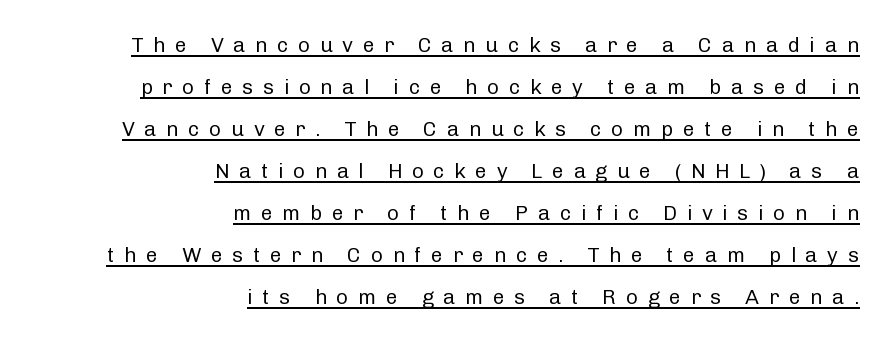
Widely set lines give the paragraph a tall, airy silhouette. What stands out about the letter spacing? Its width — letters are far apart. Horizontally, the lines are justified to the trailing edge only. The lettering stays uniformly vertical, giving the passage a roman look.
